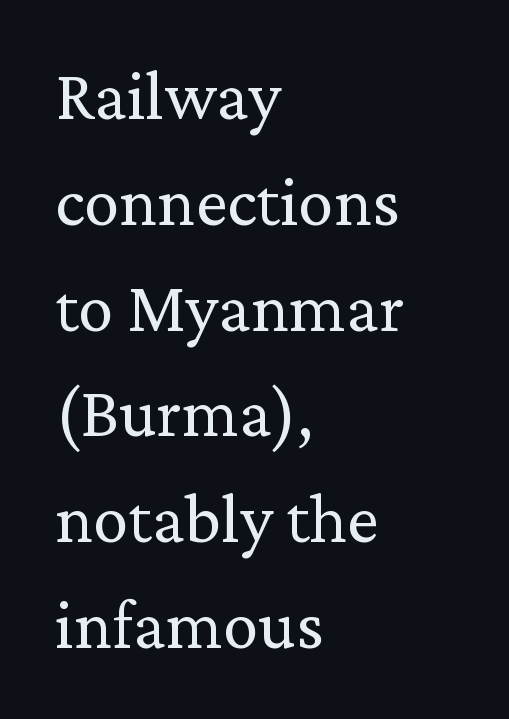
{"serif": "yes", "italic": "no", "bold": "no", "weight": "regular", "width": "normal", "stroke_contrast": "medium", "x_height": "medium", "monospaced": "no", "underline": "no", "align": "left", "line_spacing": "normal", "line_spacing_ratio": 1.49, "letter_spacing": "normal", "letter_spacing_em": 0.0, "glyph_px": 71}
